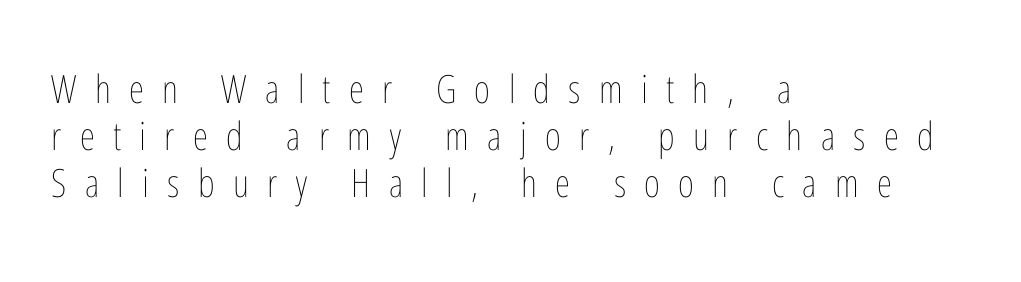
{"italic": "no", "bold": "no", "weight": "thin", "width": "condensed", "stroke_contrast": "low", "x_height": "medium", "monospaced": "no", "underline": "no", "align": "left", "line_spacing_ratio": 1.2, "letter_spacing": "wide", "letter_spacing_em": 0.47, "glyph_px": 39}
